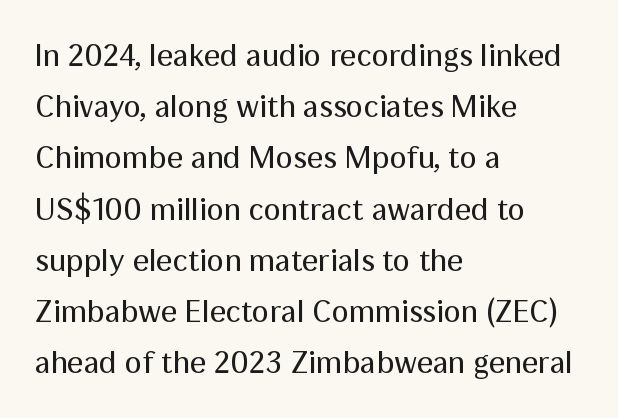
The image shows 32 px regular-weight sans-serif type, upright; set left-aligned, normal line spacing (1.6x), normal letter spacing, not underlined; medium stroke contrast and a medium x-height.
